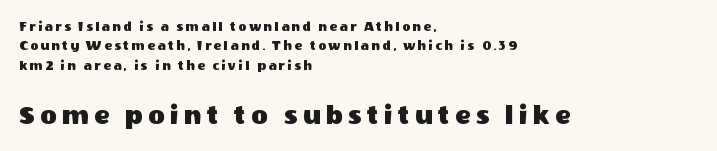
Does the lettering tilt? It doesn't — this is upright. Check the space under the baseline: it is left empty. The composition opens small and finishes big. These lines sit exactly where default settings would place them.
